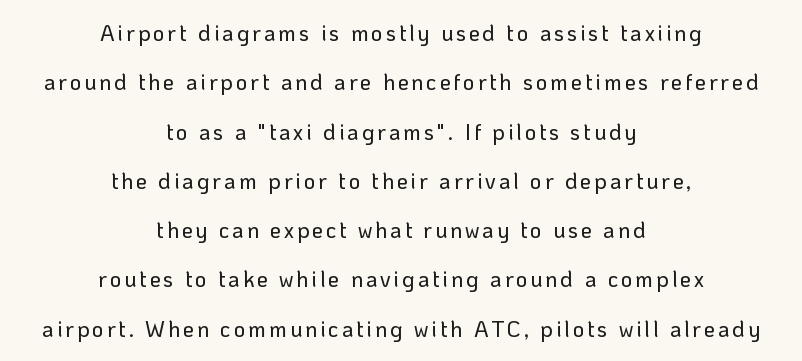
{"italic": "no", "underline": "no", "align": "center", "line_spacing": "loose", "line_spacing_ratio": 2.24, "glyph_px": 22}
